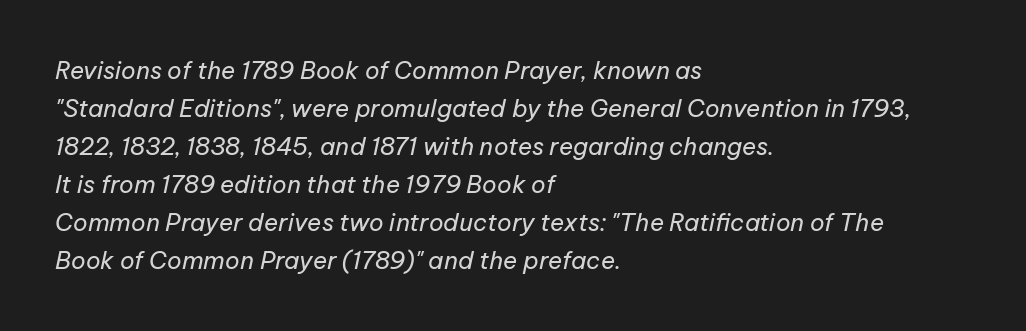
Q: Is the text bold? A: No.
Q: Is the text italic (slanted)? A: Yes, it leans right by about 12 degrees.
Q: Is the text underlined? A: No.
Q: How is the paragraph aligned? A: Left-aligned.
Q: Is the spacing between letters normal or unusually wide? A: Normal.
Q: Is the spacing between lines tight, normal or loose? A: Normal.
